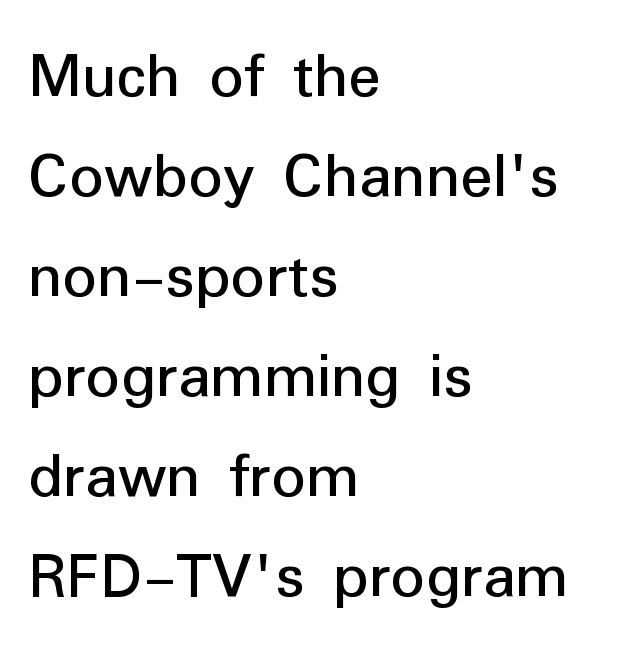
The image shows 68 px sans-serif type, upright; set left-aligned, normal line spacing (1.47x), normal letter spacing, not underlined; low stroke contrast and a medium x-height.
